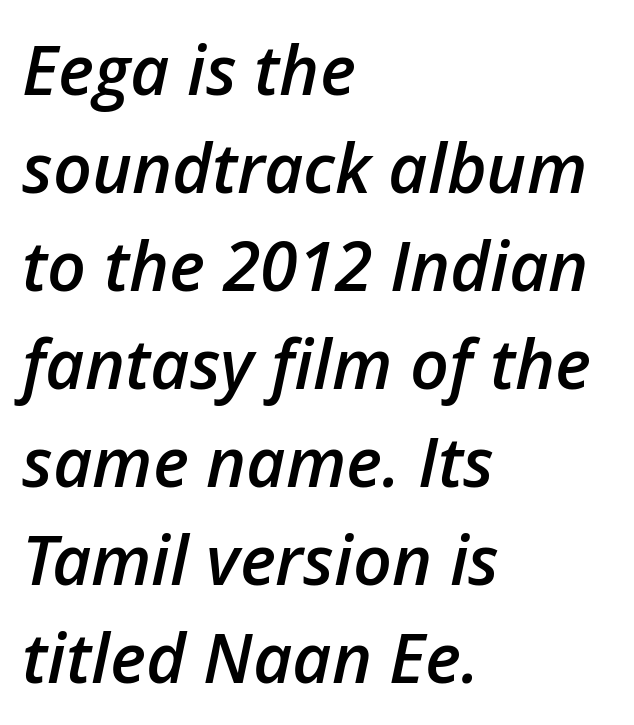
Leftover space on each line is placed entirely after the last word. There's an unmistakable incline to the writing here. Quick note: interline space is typical. Set as a demibold, roughly 600 on the weight scale. What stands out about the letter spacing? Nothing — it is the standard amount. The area under the type is left untouched.
